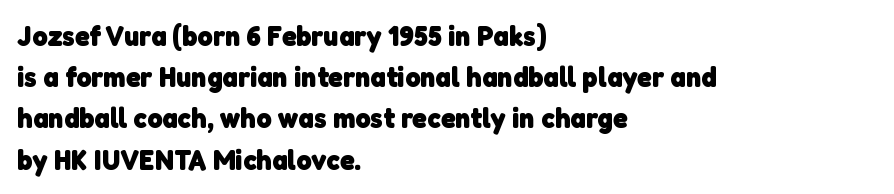
{"serif": "no", "bold": "yes", "weight": "heavy", "width": "normal", "stroke_contrast": "low", "x_height": "medium", "monospaced": "no", "underline": "no", "align": "left", "line_spacing": "normal", "line_spacing_ratio": 1.42, "letter_spacing": "normal", "letter_spacing_em": 0.0, "glyph_px": 29}
